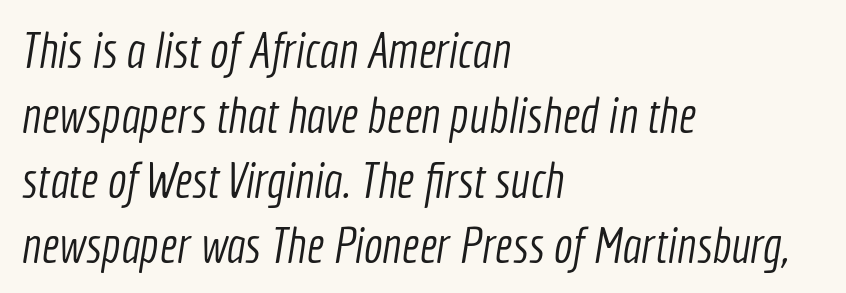
Q: Is the text bold? A: No.
Q: Is the typeface a serif or a sans-serif typeface? A: Sans-serif.
Q: Is the text underlined? A: No.
Q: How is the paragraph aligned? A: Left-aligned.
Q: Is the spacing between letters normal or unusually wide? A: Normal.
Q: Is the spacing between lines tight, normal or loose? A: Normal.
Q: Width (condensed, normal, or wide)? A: Condensed.
Q: x-height? A: Medium.
Q: Monospaced? A: No.
